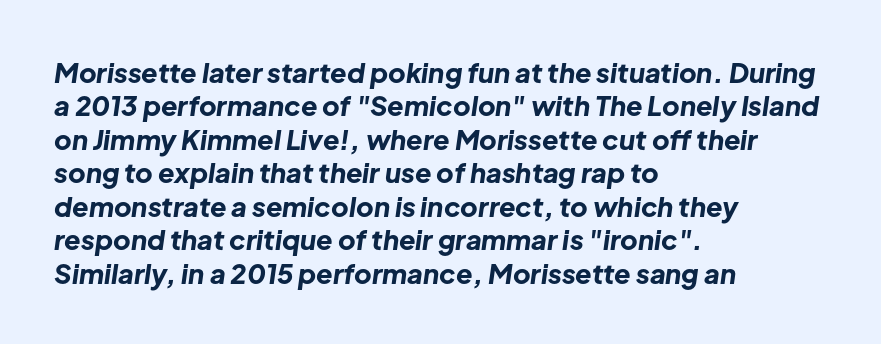
Q: Is the text bold? A: Yes.
Q: Is the text italic (slanted)? A: Yes, it leans right by about 8 degrees.
Q: Is the text underlined? A: No.
Q: How is the paragraph aligned? A: Left-aligned.
Q: Is the spacing between letters normal or unusually wide? A: Normal.
